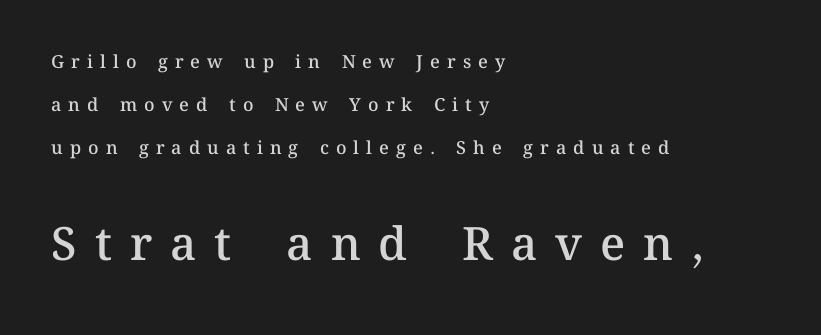
{"italic": "no", "bold": "semi", "weight": "semibold", "width": "normal", "stroke_contrast": "medium", "x_height": "medium", "monospaced": "no", "underline": "no", "align": "left", "line_spacing": "loose", "line_spacing_ratio": 2.4, "letter_spacing": "wide", "letter_spacing_em": 0.39, "larger_block": "second", "size_ratio": 2.56, "glyph_px": 46}
